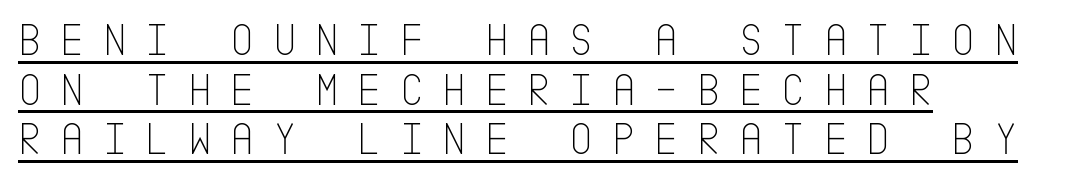
The image shows 46 px thin, condensed sans-serif type, upright; set left-aligned, tight line spacing (1.08x), unusually wide letter spacing (+0.4 em), underlined; low stroke contrast and a large x-height.
